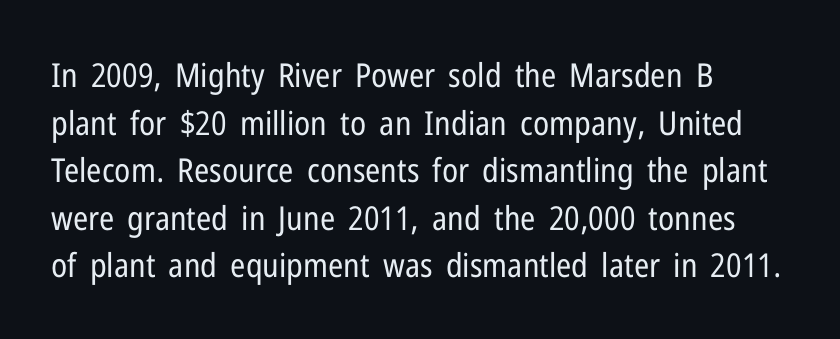
Q: Is the text bold? A: No.
Q: Is the text italic (slanted)? A: No, it is upright.
Q: Is the typeface a serif or a sans-serif typeface? A: Sans-serif.
Q: Is the text underlined? A: No.
Q: How is the paragraph aligned? A: Left-aligned.
Q: Is the spacing between letters normal or unusually wide? A: Normal.
Q: Is the spacing between lines tight, normal or loose? A: Normal.
Q: Width (condensed, normal, or wide)? A: Condensed.
Q: Stroke contrast? A: Low.
Q: x-height? A: Medium.
Q: Monospaced? A: No.
